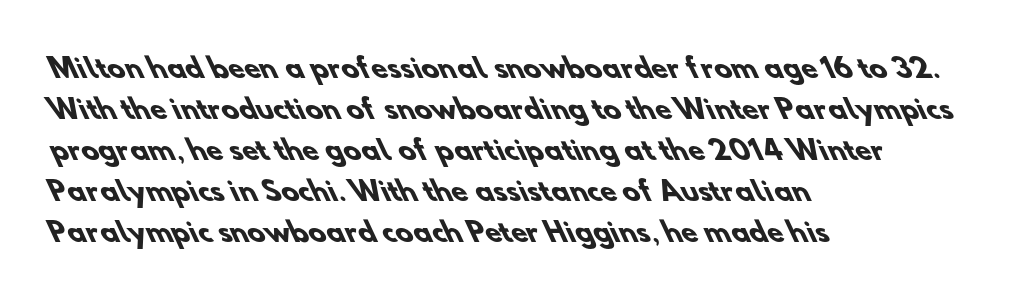
The rendering uses a moderate line-height, typical for paragraphs. The strokes are fattened all the way to bold. There is no visible air inserted between adjacent glyphs. A bare baseline throughout the passage. Line beginnings align vertically; line endings do not.
